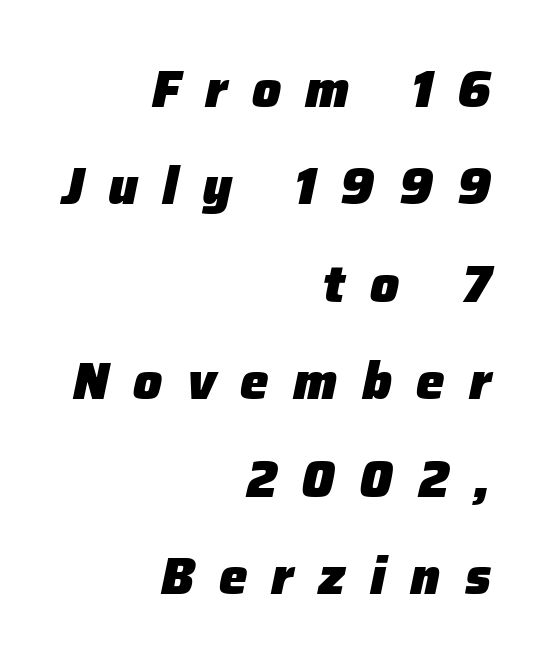
{"italic": "yes", "lean": "right", "slant_degrees": 12, "bold": "yes", "weight": "heavy", "width": "normal", "stroke_contrast": "low", "x_height": "medium", "monospaced": "no", "underline": "no", "align": "right", "line_spacing": "loose", "line_spacing_ratio": 1.91, "letter_spacing": "wide", "letter_spacing_em": 0.48, "glyph_px": 51}
